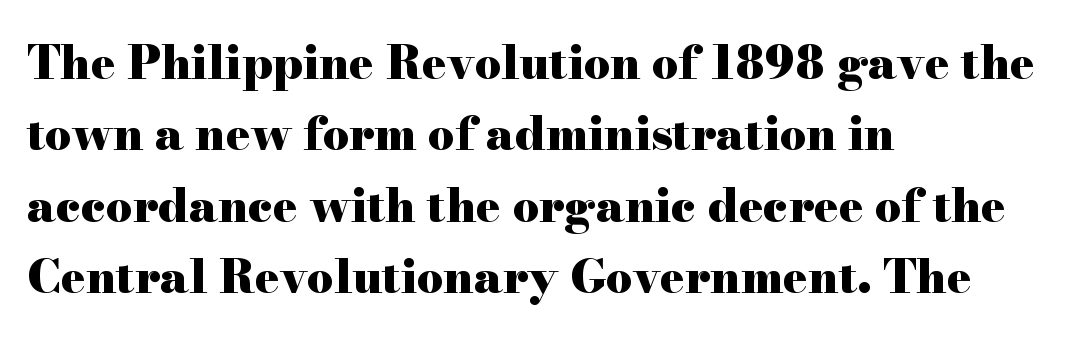
The rendering uses natural spacing where letterforms have individual widths. Vertical strokes here are truly vertical. If you drew a ruler down the left edge, every line would touch it. Standard letterfit; no display-style spreading of the glyphs.
